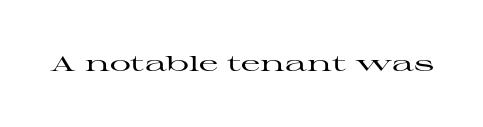
The image shows 21 px text type, upright; set normal letter spacing, not underlined.
